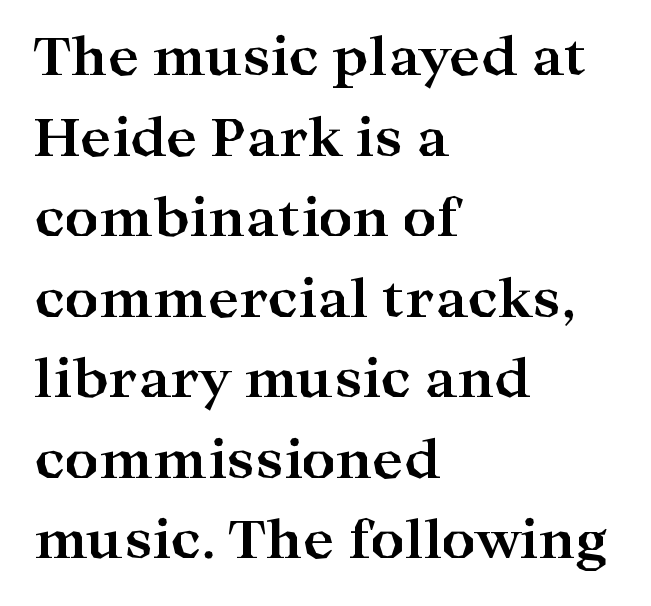
Q: Is the text bold? A: Yes.
Q: Is the text italic (slanted)? A: No, it is upright.
Q: Is the typeface a serif or a sans-serif typeface? A: Serif.
Q: Is the text underlined? A: No.
Q: How is the paragraph aligned? A: Left-aligned.
Q: Is the spacing between letters normal or unusually wide? A: Normal.
Q: Is the spacing between lines tight, normal or loose? A: Normal.
Q: Width (condensed, normal, or wide)? A: Wide.
Q: Stroke contrast? A: High.
Q: x-height? A: Medium.
Q: Monospaced? A: No.
